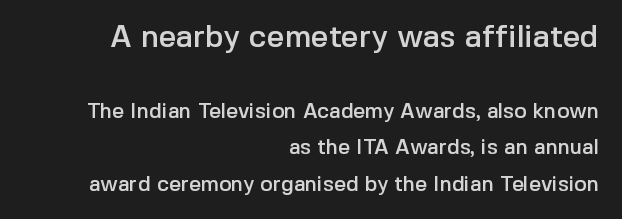
{"serif": "no", "italic": "no", "width": "normal", "x_height": "medium", "monospaced": "no", "underline": "no", "align": "right", "line_spacing_ratio": 1.74, "letter_spacing": "normal", "letter_spacing_em": 0.0, "larger_block": "first", "size_ratio": 1.48, "glyph_px": 31}
